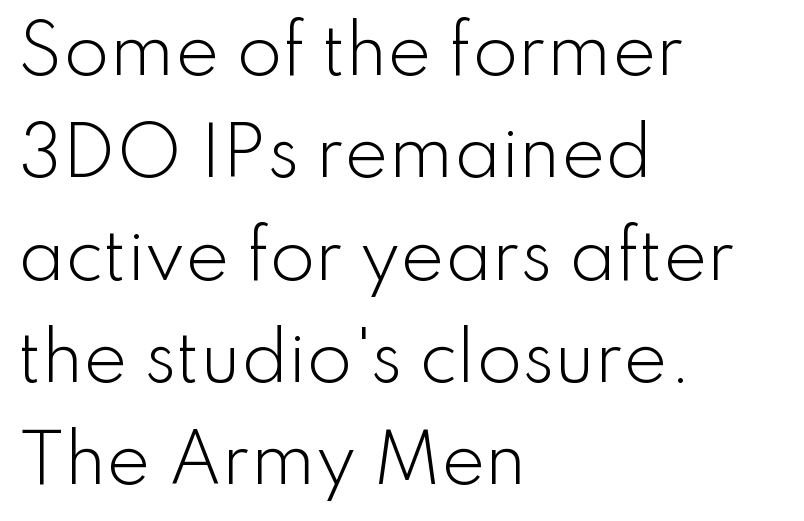
Quick note: interline space is typical. Descenders hang freely into open space. What kind of face is this? One without serifs — a sans. The letters advance in unequal steps, a hallmark of proportional type. What stands out about the letter spacing? Nothing — it is the standard amount. These glyphs show unthickened strokes, regular width or finer.
